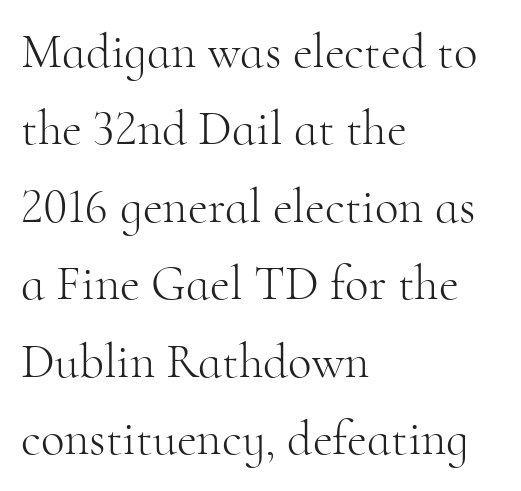
{"serif": "yes", "italic": "no", "bold": "no", "weight": "light", "width": "normal", "stroke_contrast": "high", "x_height": "small", "monospaced": "no", "underline": "no", "align": "left", "line_spacing": "normal", "line_spacing_ratio": 1.58, "letter_spacing": "normal", "letter_spacing_em": 0.0, "glyph_px": 49}
